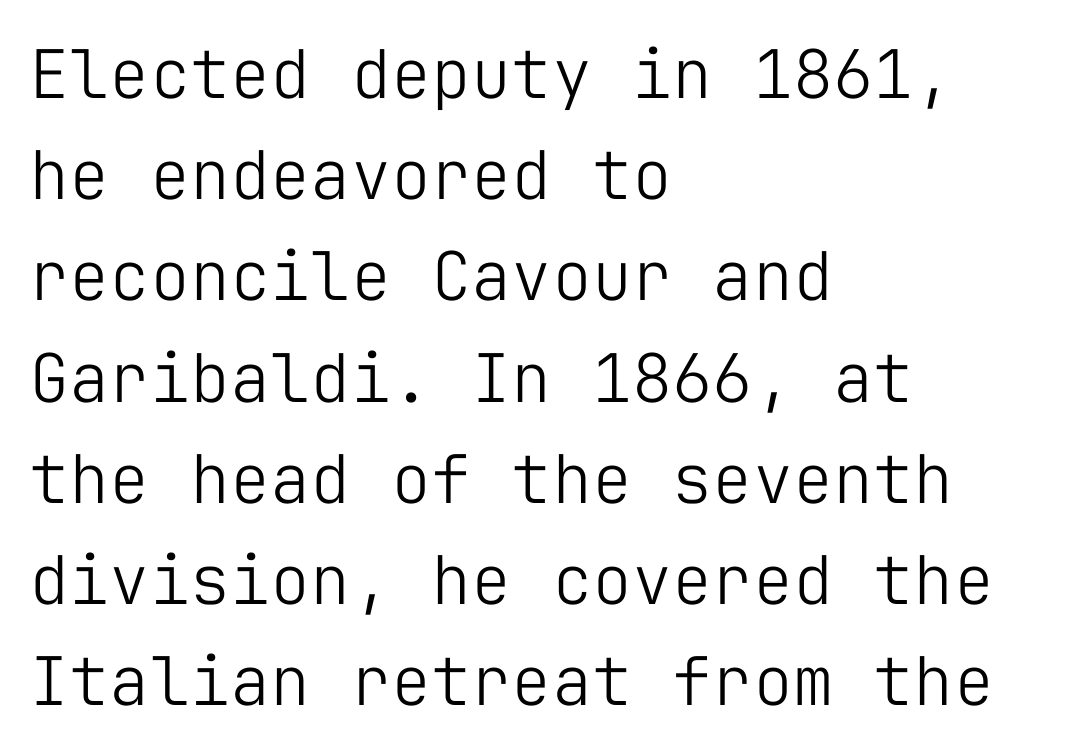
Q: Is the text bold? A: No.
Q: Is the text italic (slanted)? A: No, it is upright.
Q: Is the typeface a serif or a sans-serif typeface? A: Sans-serif.
Q: Is the text underlined? A: No.
Q: How is the paragraph aligned? A: Left-aligned.
Q: Is the spacing between letters normal or unusually wide? A: Normal.
Q: Is the spacing between lines tight, normal or loose? A: Normal.
Q: Width (condensed, normal, or wide)? A: Normal.
Q: Stroke contrast? A: Low.
Q: x-height? A: Medium.
Q: Monospaced? A: Yes.
